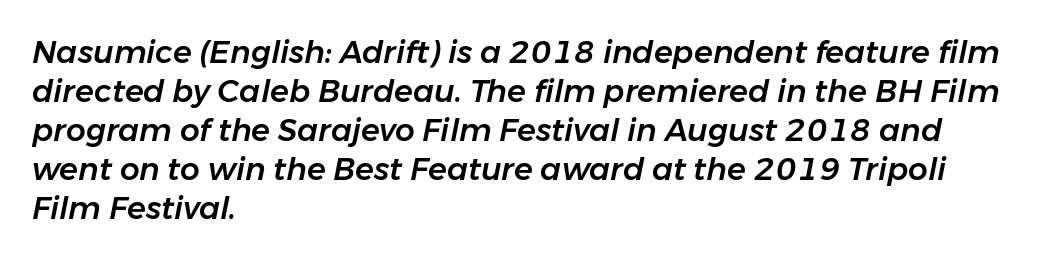
{"italic": "yes", "lean": "right", "slant_degrees": 11, "width": "normal", "stroke_contrast": "low", "x_height": "medium", "monospaced": "no", "underline": "no", "align": "left", "line_spacing": "normal", "line_spacing_ratio": 1.26, "letter_spacing": "normal", "letter_spacing_em": 0.0, "glyph_px": 31}
